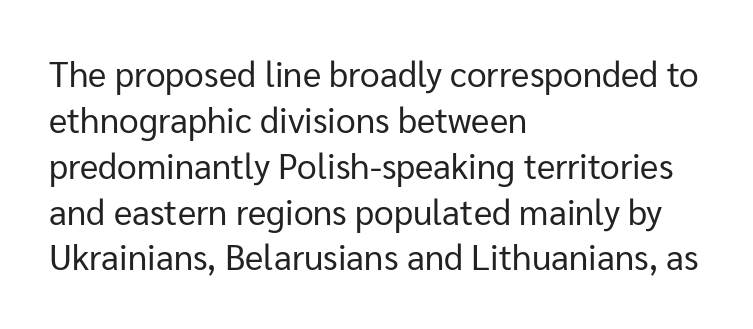
Q: Is the text bold? A: No.
Q: Is the text italic (slanted)? A: No, it is upright.
Q: Is the typeface a serif or a sans-serif typeface? A: Sans-serif.
Q: Is the text underlined? A: No.
Q: How is the paragraph aligned? A: Left-aligned.
Q: Is the spacing between letters normal or unusually wide? A: Normal.
Q: Is the spacing between lines tight, normal or loose? A: Normal.
Q: Width (condensed, normal, or wide)? A: Normal.
Q: Stroke contrast? A: Low.
Q: x-height? A: Medium.
Q: Monospaced? A: No.
